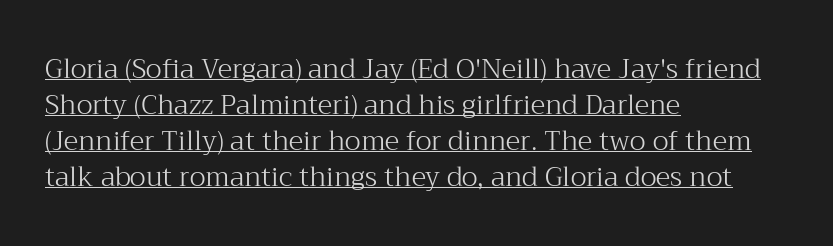
{"italic": "no", "bold": "no", "underline": "yes", "align": "left", "line_spacing": "normal", "line_spacing_ratio": 1.33, "letter_spacing": "normal", "letter_spacing_em": 0.0, "glyph_px": 27}
